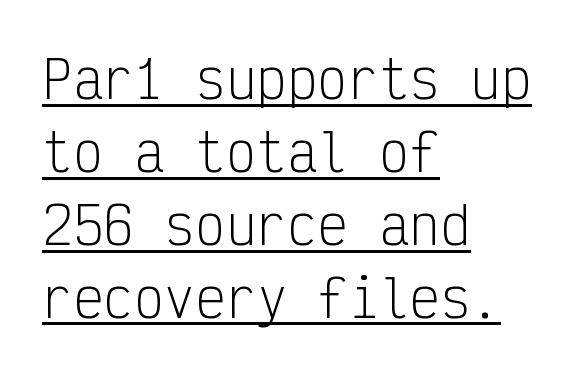
Q: Is the text bold? A: No.
Q: Is the text italic (slanted)? A: No, it is upright.
Q: Is the typeface a serif or a sans-serif typeface? A: Sans-serif.
Q: Is the text underlined? A: Yes.
Q: How is the paragraph aligned? A: Left-aligned.
Q: Is the spacing between letters normal or unusually wide? A: Normal.
Q: Is the spacing between lines tight, normal or loose? A: Normal.
Q: Width (condensed, normal, or wide)? A: Condensed.
Q: Stroke contrast? A: Low.
Q: x-height? A: Medium.
Q: Monospaced? A: Yes.
